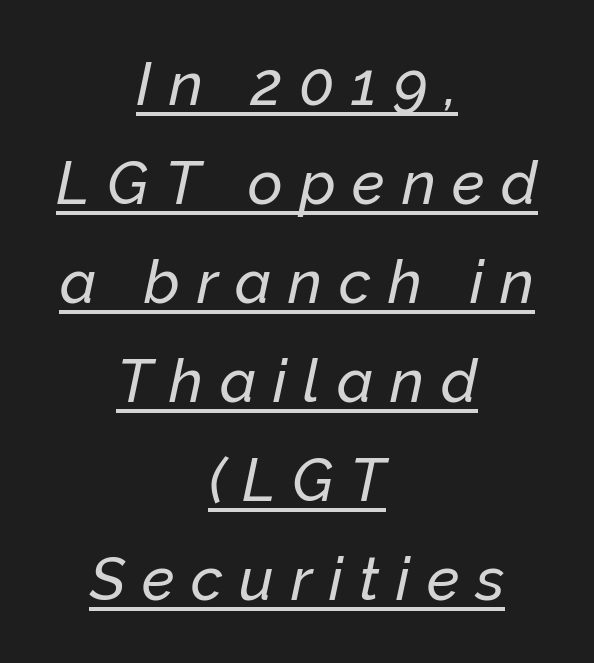
Q: Is the text italic (slanted)? A: Yes, it leans right by about 12 degrees.
Q: Is the text underlined? A: Yes.
Q: How is the paragraph aligned? A: Centered.
Q: Is the spacing between letters normal or unusually wide? A: Unusually wide.
Q: Is the spacing between lines tight, normal or loose? A: Normal.
Q: Width (condensed, normal, or wide)? A: Normal.
Q: Stroke contrast? A: Low.
Q: x-height? A: Medium.
Q: Monospaced? A: No.
